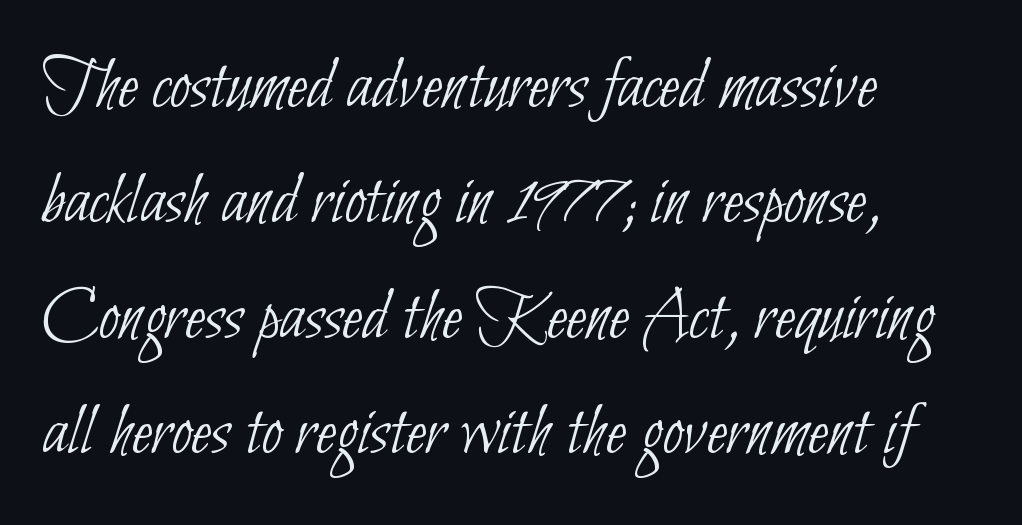
The image shows 75 px thin, condensed sans-serif type; set left-aligned, normal line spacing (1.54x), normal letter spacing, not underlined; low stroke contrast and a small x-height.
